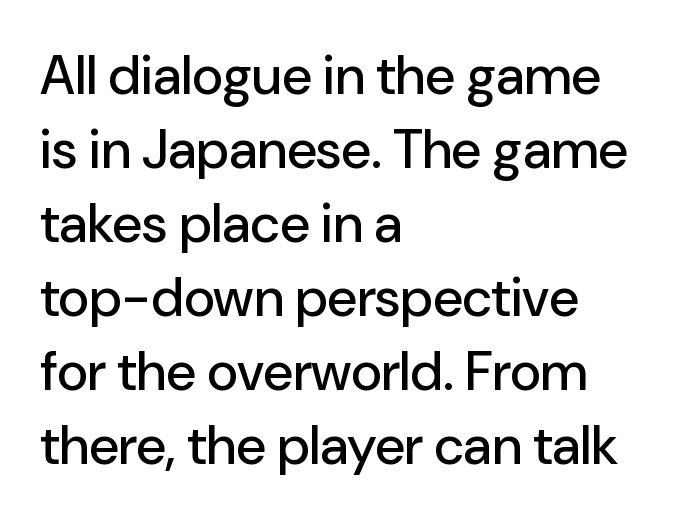
{"serif": "no", "italic": "no", "width": "normal", "stroke_contrast": "low", "x_height": "medium", "monospaced": "no", "underline": "no", "align": "left", "line_spacing": "normal", "line_spacing_ratio": 1.37, "letter_spacing": "normal", "letter_spacing_em": 0.0, "glyph_px": 54}
